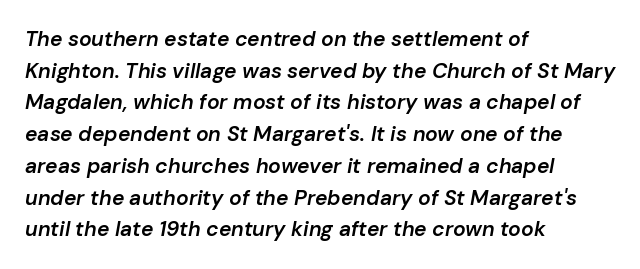
The line texture is even and compact thanks to regular tracking. The setting favours the left margin, as ordinary paragraphs usually do. The characters look somewhat weighty, a semibold short of true bold. The specimen omits any rule beneath the text block's lines. Vertically, the passage feels balanced, rows spaced as you'd expect. Style check: oblique.
